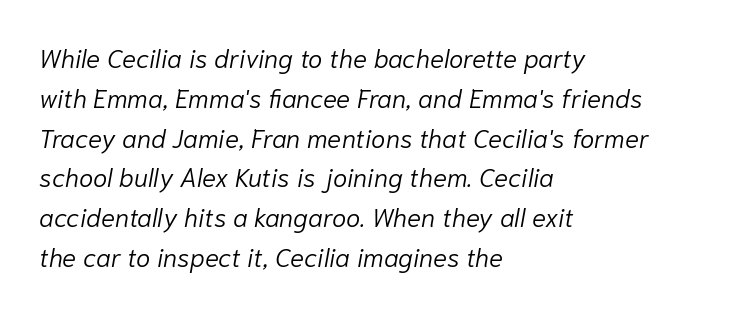
Normally led — the rows are evenly, conventionally spaced. The rendering anchors every line to the left-hand side. Characters follow at the spacing the type designer built in. An italicized treatment has been applied to the whole sample. Letters have the restrained weight of plain body copy at most.
